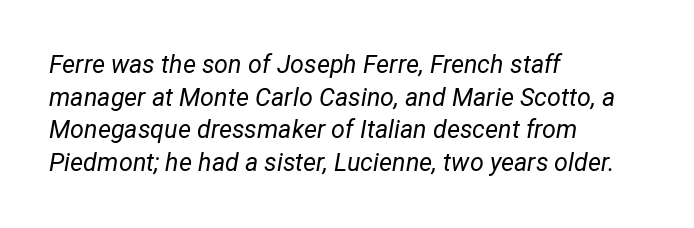
Q: Is the text bold? A: No.
Q: Is the text italic (slanted)? A: Yes, it leans right by about 12 degrees.
Q: Is the text underlined? A: No.
Q: How is the paragraph aligned? A: Left-aligned.
Q: Is the spacing between letters normal or unusually wide? A: Normal.
Q: Is the spacing between lines tight, normal or loose? A: Normal.
